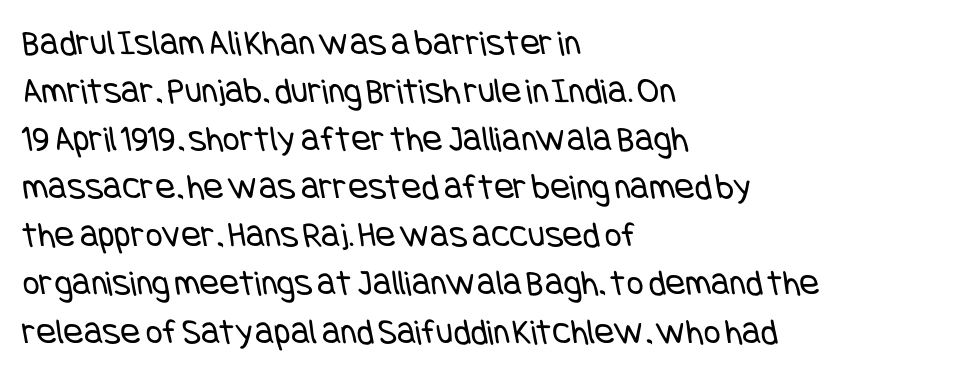
This rendering leaves character spacing at its baseline value. The typeface chosen for these lines omits serifs. Caption: face not bold, strokes unweighted. Each new line begins a customary step beneath the previous one.
